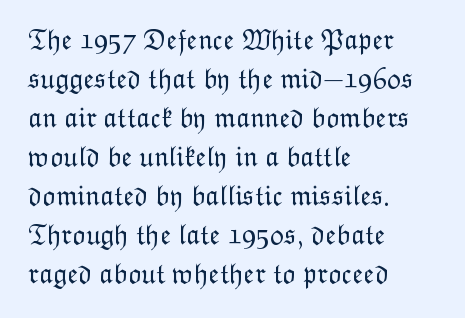
A typesetter would mark this as roman, not italic. A quiet, ordinary-to-light weight characterises the typeface. The leading is moderate, giving the passage an even texture. Descender tails drop into unmarked territory. Each word holds together tightly as a unit, with standard inter-letter gaps.
